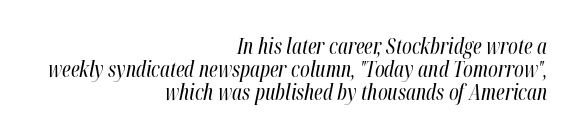
Rows of type sit shoulder to shoulder in the vertical direction. Would a proofreader flag this as italicized? Yes. Observe the ordinary spacing: letters are neighbours, not strangers. The baseline area is clear. Think standard paragraph weight, or any step lighter than that. Alignment: flush right.
